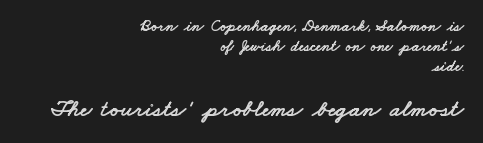
A clean baseline with only descenders dipping below it. The compositor pushed each line to the right boundary. The passage shown has conventional tracking throughout. Block two is the big one; block one sits smaller above it. The block of text has a typical density, with ordinary space between rows.
